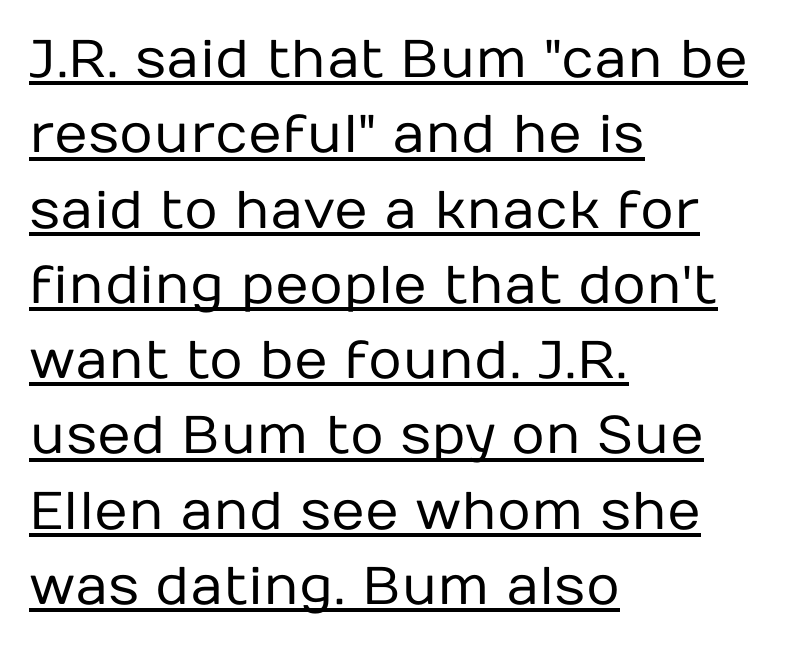
The image shows 53 px regular-weight sans-serif type, upright; set left-aligned, normal line spacing (1.42x), normal letter spacing, underlined; low stroke contrast and a medium x-height.
